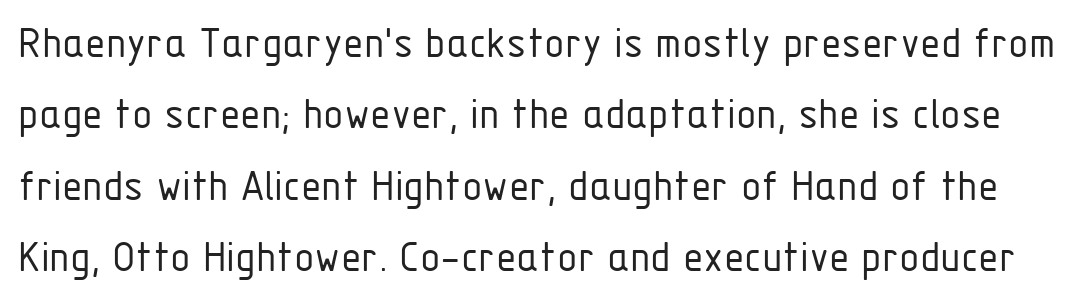
{"serif": "no", "italic": "no", "bold": "no", "weight": "light", "width": "condensed", "stroke_contrast": "low", "x_height": "medium", "monospaced": "no", "underline": "no", "line_spacing": "normal", "line_spacing_ratio": 1.52, "letter_spacing": "normal", "letter_spacing_em": 0.0, "glyph_px": 47}
